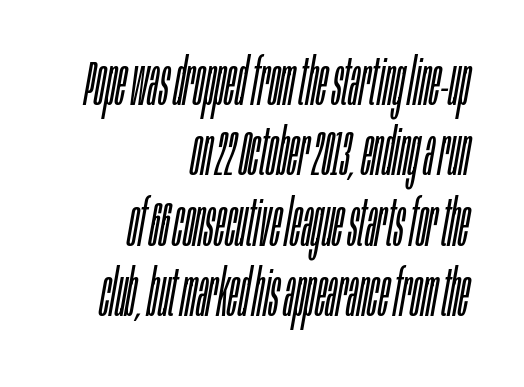
The image shows 64 px light, condensed type, italic (leaning right); set right-aligned, tight line spacing (1.1x), normal letter spacing, not underlined; low stroke contrast and a large x-height.
